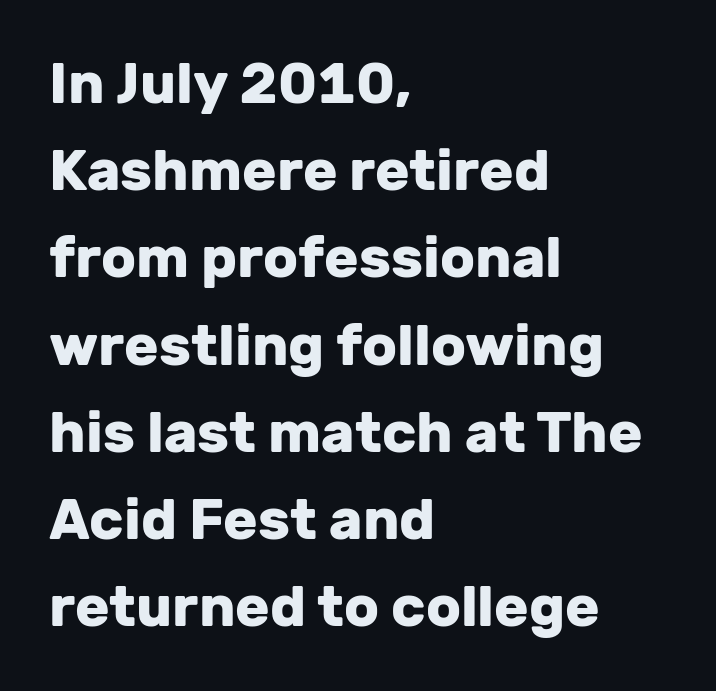
Q: Is the text bold? A: Yes.
Q: Is the text italic (slanted)? A: No, it is upright.
Q: Is the typeface a serif or a sans-serif typeface? A: Sans-serif.
Q: Is the text underlined? A: No.
Q: How is the paragraph aligned? A: Left-aligned.
Q: Is the spacing between letters normal or unusually wide? A: Normal.
Q: Is the spacing between lines tight, normal or loose? A: Normal.
Q: Width (condensed, normal, or wide)? A: Normal.
Q: Stroke contrast? A: Low.
Q: x-height? A: Medium.
Q: Monospaced? A: No.
